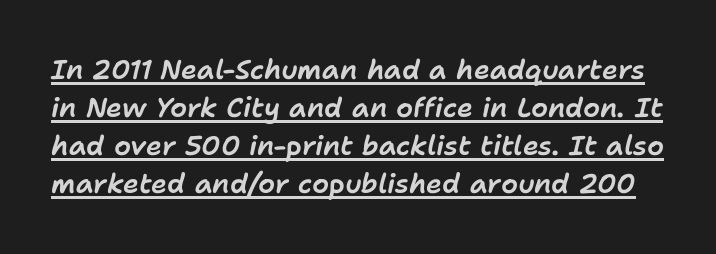
The image shows 27 px text type, italic (leaning right); set normal line spacing (1.41x), normal letter spacing, underlined.
